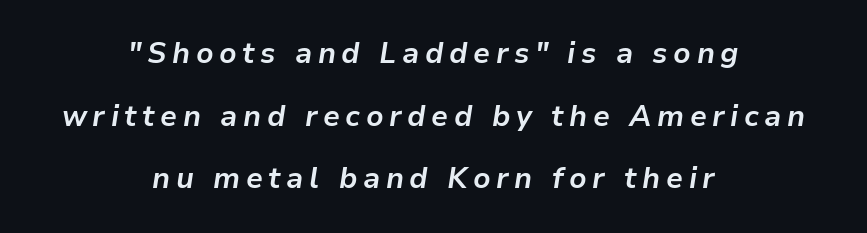
{"italic": "yes", "lean": "right", "slant_degrees": 9, "bold": "yes", "weight": "bold", "width": "normal", "stroke_contrast": "low", "x_height": "medium", "monospaced": "no", "underline": "no", "align": "center", "line_spacing": "loose", "line_spacing_ratio": 2.16, "glyph_px": 29}
